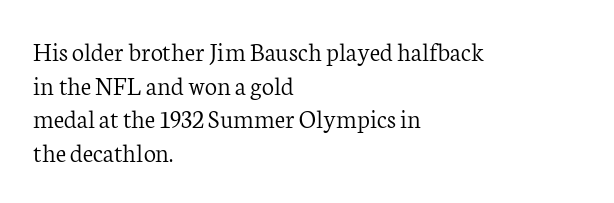
{"italic": "no", "bold": "no", "underline": "no", "align": "left", "line_spacing": "normal", "line_spacing_ratio": 1.25, "letter_spacing": "normal", "letter_spacing_em": 0.0, "glyph_px": 27}
